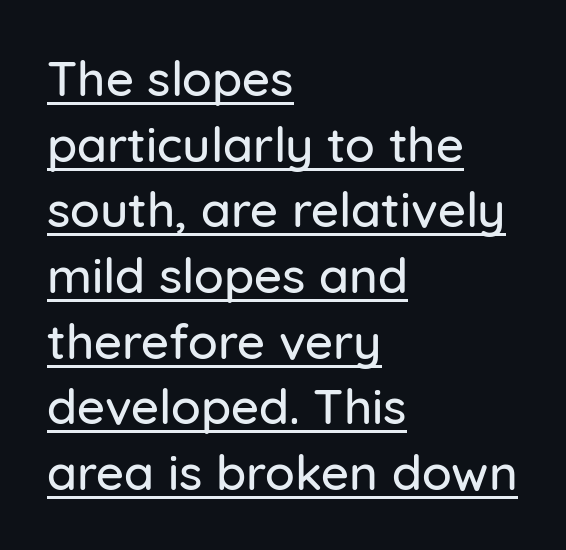
Q: Is the text italic (slanted)? A: No, it is upright.
Q: Is the typeface a serif or a sans-serif typeface? A: Sans-serif.
Q: Is the text underlined? A: Yes.
Q: How is the paragraph aligned? A: Left-aligned.
Q: Is the spacing between letters normal or unusually wide? A: Normal.
Q: Is the spacing between lines tight, normal or loose? A: Normal.
Q: Width (condensed, normal, or wide)? A: Normal.
Q: Stroke contrast? A: Low.
Q: x-height? A: Medium.
Q: Monospaced? A: No.
